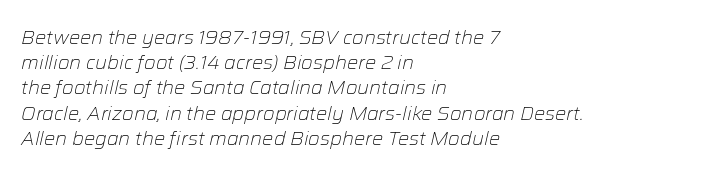
Q: Is the text bold? A: No.
Q: Is the text italic (slanted)? A: Yes, it leans right by about 12 degrees.
Q: Is the text underlined? A: No.
Q: How is the paragraph aligned? A: Left-aligned.
Q: Is the spacing between letters normal or unusually wide? A: Normal.
Q: Is the spacing between lines tight, normal or loose? A: Normal.
